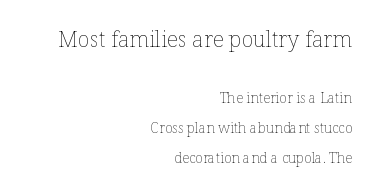
{"italic": "no", "bold": "no", "underline": "no", "align": "right", "line_spacing": "loose", "line_spacing_ratio": 2.15, "letter_spacing": "normal", "letter_spacing_em": 0.0, "larger_block": "first", "size_ratio": 1.57, "glyph_px": 22}
